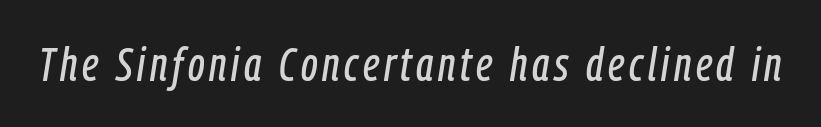
{"italic": "yes", "lean": "right", "slant_degrees": 9, "width": "condensed", "stroke_contrast": "low", "x_height": "medium", "monospaced": "no", "underline": "no", "glyph_px": 47}
